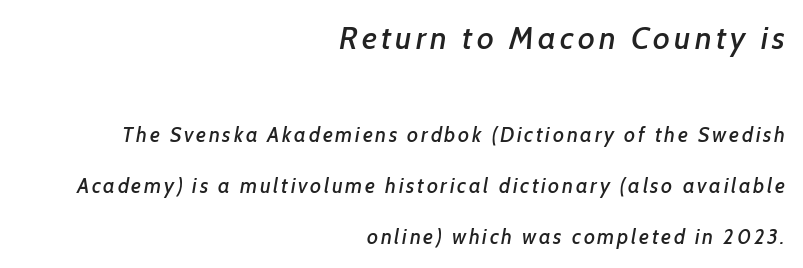
The image shows 32 px sans-serif type; set right-aligned, loose line spacing (2.42x), not underlined; the first (top) block is 1.52x larger; low stroke contrast and a medium x-height.
